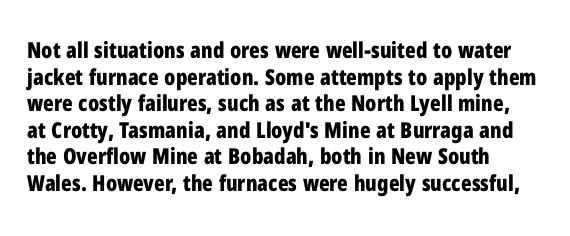
Q: Is the text bold? A: Yes.
Q: Is the text italic (slanted)? A: No, it is upright.
Q: Is the text underlined? A: No.
Q: How is the paragraph aligned? A: Left-aligned.
Q: Is the spacing between letters normal or unusually wide? A: Normal.
